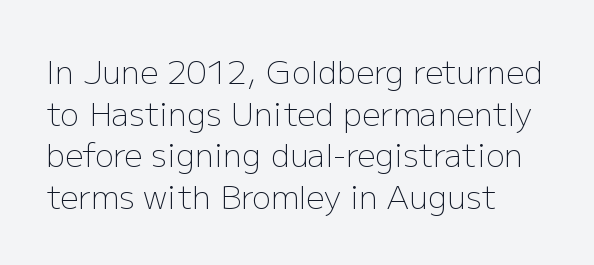
{"serif": "no", "italic": "no", "bold": "no", "weight": "light", "width": "normal", "stroke_contrast": "low", "x_height": "medium", "monospaced": "no", "underline": "no", "align": "left", "line_spacing": "normal", "line_spacing_ratio": 1.3, "letter_spacing": "normal", "letter_spacing_em": 0.0, "glyph_px": 32}
